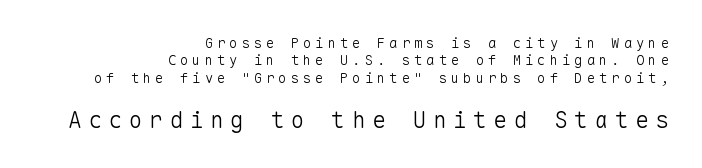
The image shows 23 px text type, upright; set right-aligned, normal line spacing (1.25x), unusually wide letter spacing (+0.28 em), not underlined; the second (bottom) block is 1.64x larger.
